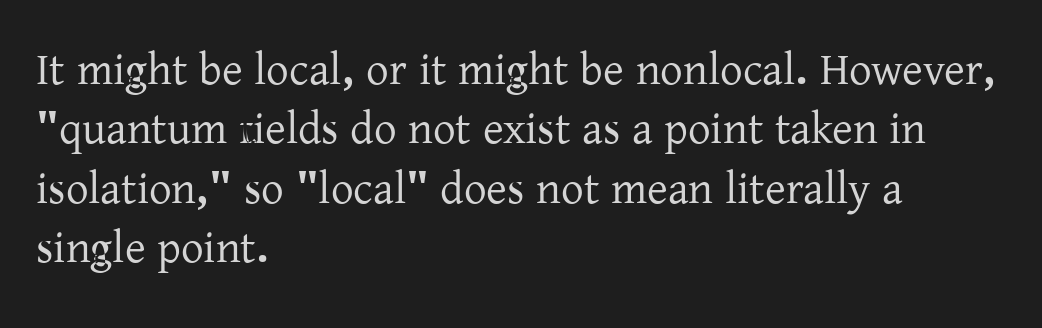
Layout note: lines flush left. Upright lettering throughout. Line spacing here is normal. Letter spacing: default.
